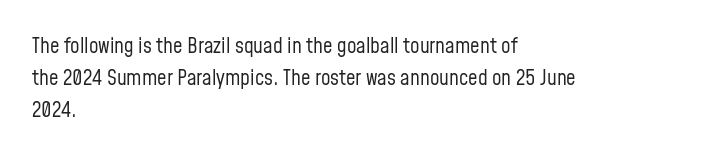
Is the block centered? No — it sits flush against the left margin. Honestly, the row spacing looks completely unremarkable. Check under the words: just untouched page. Ascenders rise straight up at ninety degrees. Nobody touched the tracking dial on this one.
